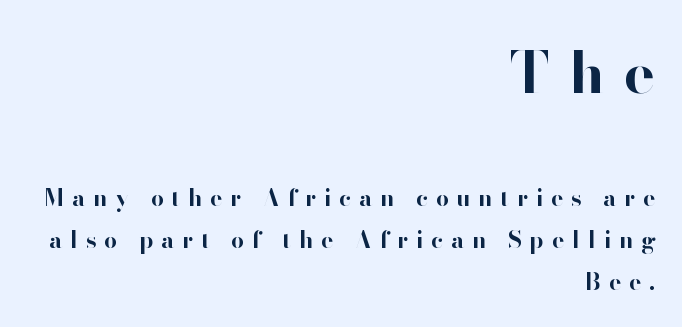
The passage shown is emphatically bold. Tracking value appears strongly positive — letters spread wide. Unlike italic type, these characters show no tilt at all. This sample is right-justified, so line beginnings fall wherever the words allow. Spacing verdict: proportional, widths tailored to each character. Note: no serifs on the glyphs.
